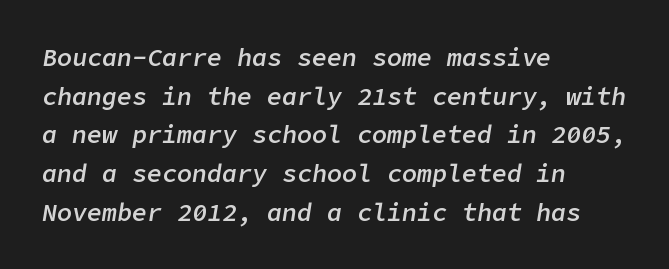
{"italic": "yes", "lean": "right", "slant_degrees": 9, "bold": "semi", "underline": "no", "align": "left", "line_spacing": "normal", "line_spacing_ratio": 1.55, "letter_spacing": "normal", "letter_spacing_em": 0.0, "glyph_px": 25}
